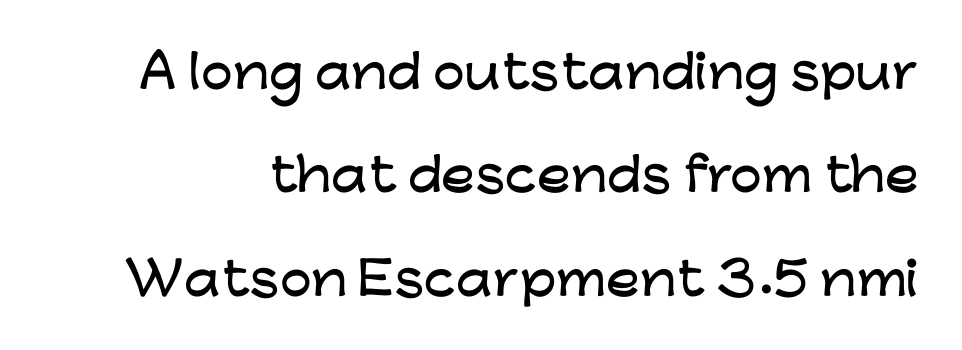
Q: Is the text italic (slanted)? A: No, it is upright.
Q: Is the typeface a serif or a sans-serif typeface? A: Sans-serif.
Q: Is the text underlined? A: No.
Q: Is the spacing between letters normal or unusually wide? A: Normal.
Q: Is the spacing between lines tight, normal or loose? A: Loose.
Q: Width (condensed, normal, or wide)? A: Wide.
Q: Stroke contrast? A: Low.
Q: x-height? A: Medium.
Q: Monospaced? A: No.
